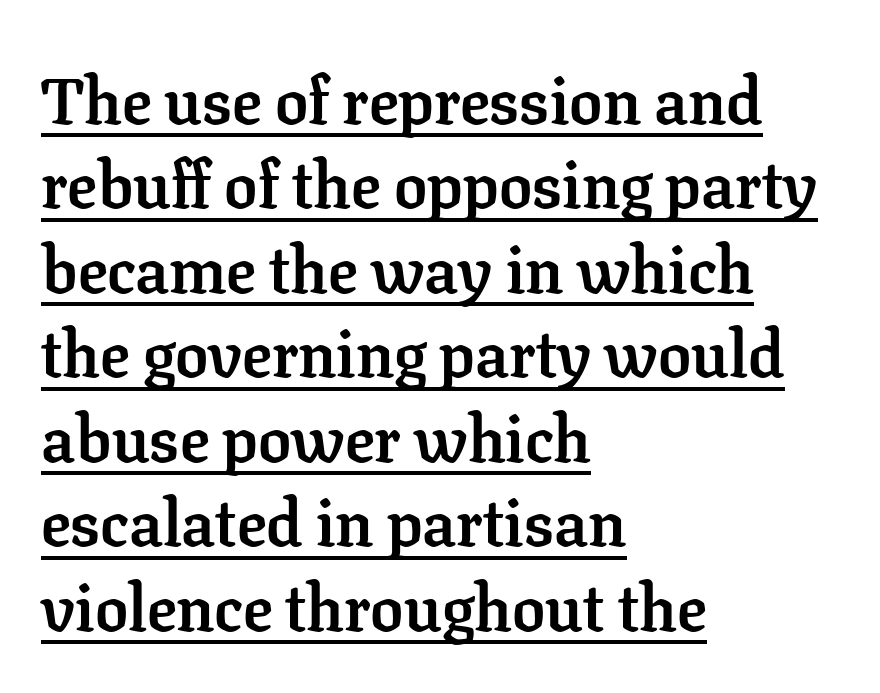
The glyphs have the mass of a bold cut. The letters carry serifs — small finishing strokes at the ends of their stems. Each line starts at the same left margin while the right side varies. Here the designer chose a conventional face with non-uniform glyph widths. The passage shown stacks its lines at a standard gap.
